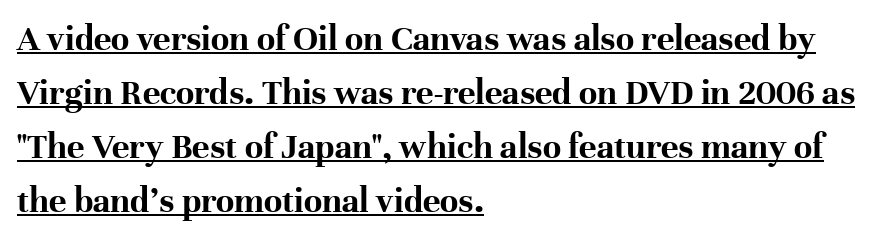
Q: Is the text bold? A: Yes.
Q: Is the text italic (slanted)? A: No, it is upright.
Q: Is the typeface a serif or a sans-serif typeface? A: Serif.
Q: Is the text underlined? A: Yes.
Q: How is the paragraph aligned? A: Left-aligned.
Q: Is the spacing between letters normal or unusually wide? A: Normal.
Q: Is the spacing between lines tight, normal or loose? A: Normal.
Q: Width (condensed, normal, or wide)? A: Normal.
Q: Stroke contrast? A: High.
Q: x-height? A: Medium.
Q: Monospaced? A: No.
